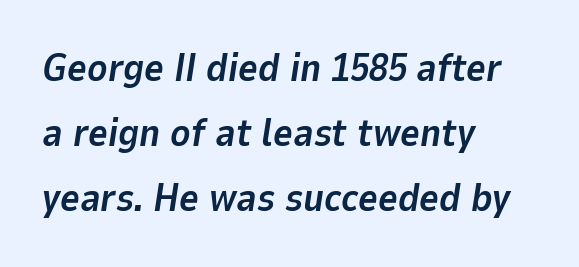
Q: Is the text bold? A: Yes.
Q: Is the text italic (slanted)? A: Yes, it leans right by about 9 degrees.
Q: Is the text underlined? A: No.
Q: How is the paragraph aligned? A: Left-aligned.
Q: Is the spacing between letters normal or unusually wide? A: Normal.
Q: Width (condensed, normal, or wide)? A: Normal.
Q: Stroke contrast? A: Low.
Q: x-height? A: Medium.
Q: Monospaced? A: No.
